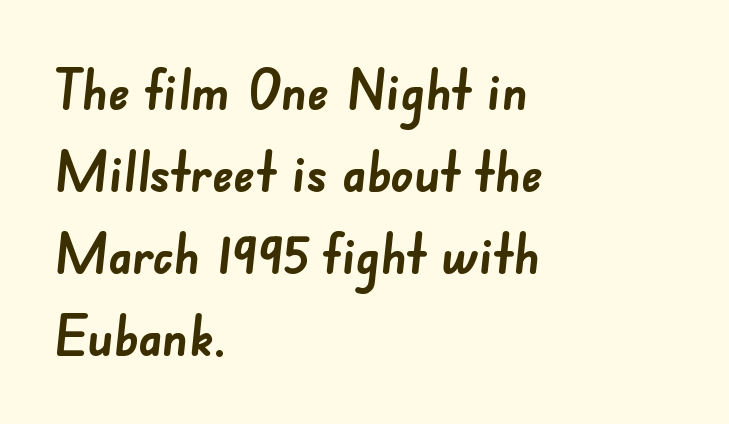
{"serif": "no", "bold": "yes", "weight": "semibold", "width": "normal", "stroke_contrast": "low", "x_height": "small", "monospaced": "no", "underline": "no", "align": "left", "line_spacing": "normal", "line_spacing_ratio": 1.49, "letter_spacing": "normal", "letter_spacing_em": 0.0, "glyph_px": 55}
